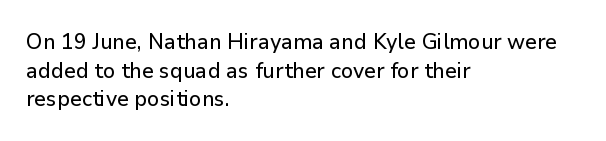
{"italic": "no", "underline": "no", "align": "left", "line_spacing": "normal", "line_spacing_ratio": 1.3, "letter_spacing": "normal", "letter_spacing_em": 0.0, "glyph_px": 22}
